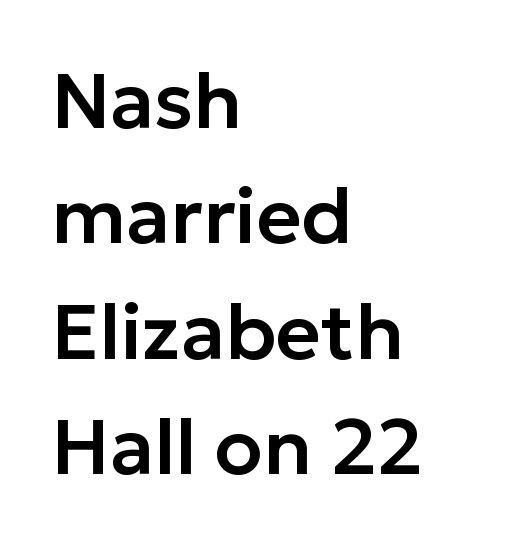
Q: Is the text italic (slanted)? A: No, it is upright.
Q: Is the typeface a serif or a sans-serif typeface? A: Sans-serif.
Q: Is the text underlined? A: No.
Q: How is the paragraph aligned? A: Left-aligned.
Q: Is the spacing between letters normal or unusually wide? A: Normal.
Q: Is the spacing between lines tight, normal or loose? A: Normal.
Q: Width (condensed, normal, or wide)? A: Normal.
Q: Stroke contrast? A: Low.
Q: x-height? A: Medium.
Q: Monospaced? A: No.
